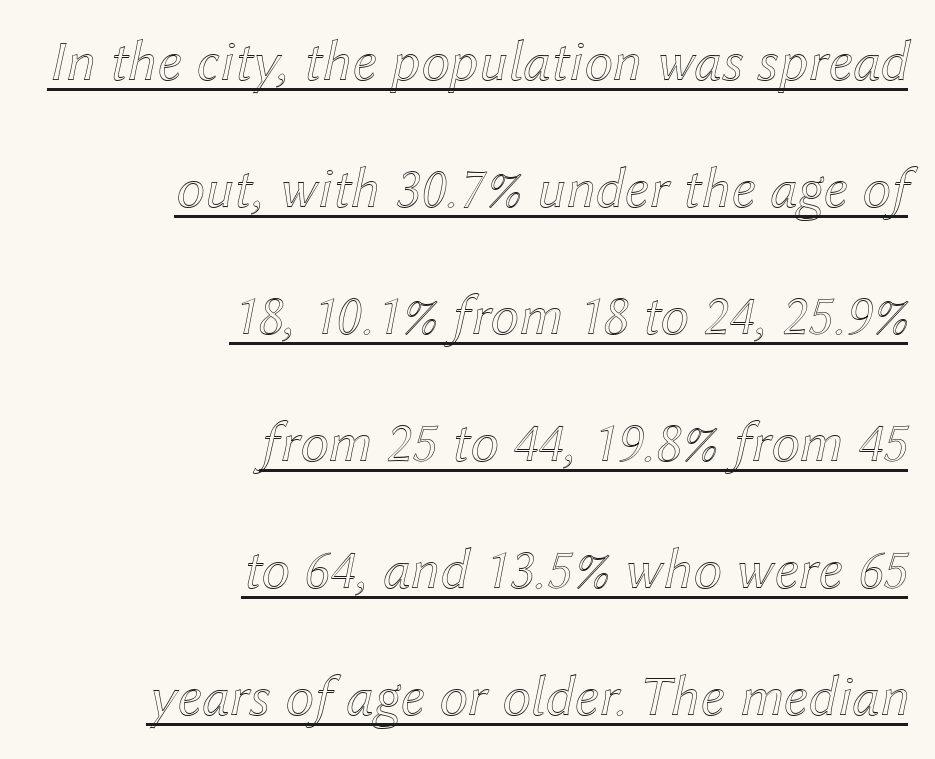
The image shows 58 px text type, italic (leaning right); set right-aligned, loose line spacing (2.19x), normal letter spacing, underlined; a medium x-height.
